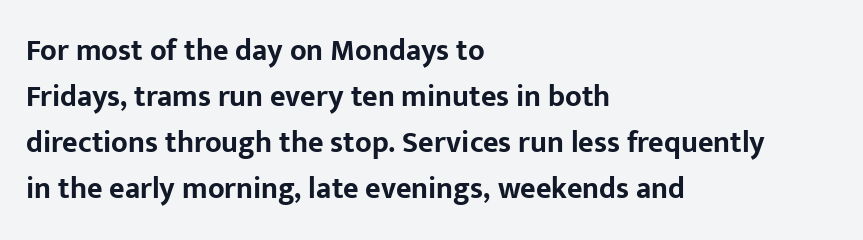
{"serif": "no", "italic": "no", "bold": "yes", "weight": "bold", "width": "normal", "stroke_contrast": "low", "x_height": "medium", "monospaced": "no", "underline": "no", "align": "left", "line_spacing": "normal", "line_spacing_ratio": 1.53, "letter_spacing": "normal", "letter_spacing_em": 0.0, "glyph_px": 30}
